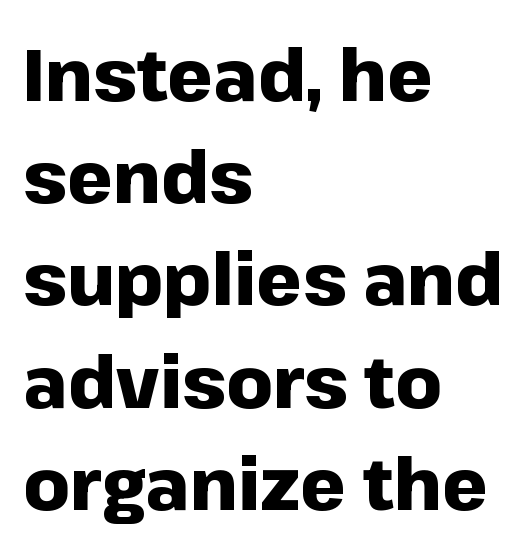
The lines in this sample share a left origin and differ only in where they stop. I'd call this a sans setting — the letters go barefoot. Students, this is bold: see how much ink each stroke carries. If you drew a line through each stem, it would be perfectly vertical. Students, observe: this is what conventionally led text looks like. Any mark beneath the type? The region is blank.
